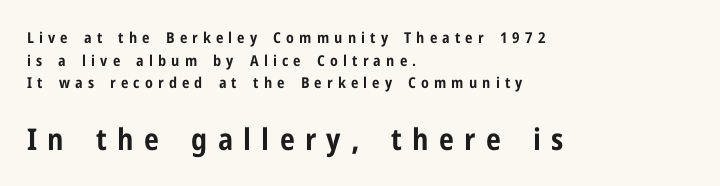
{"serif": "no", "italic": "no", "bold": "yes", "weight": "bold", "width": "condensed", "stroke_contrast": "low", "x_height": "medium", "monospaced": "no", "underline": "no", "align": "left", "line_spacing": "normal", "line_spacing_ratio": 1.51, "letter_spacing": "wide", "letter_spacing_em": 0.34, "larger_block": "second", "size_ratio": 2.0, "glyph_px": 30}
